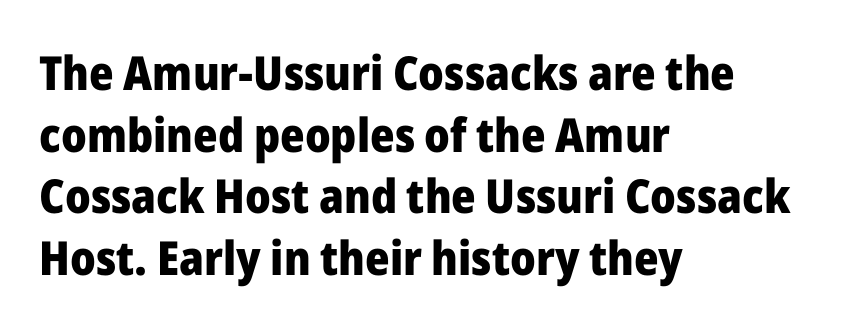
The image shows 47 px heavy sans-serif type, upright; set left-aligned, normal line spacing (1.31x), normal letter spacing, not underlined; low stroke contrast and a medium x-height.
